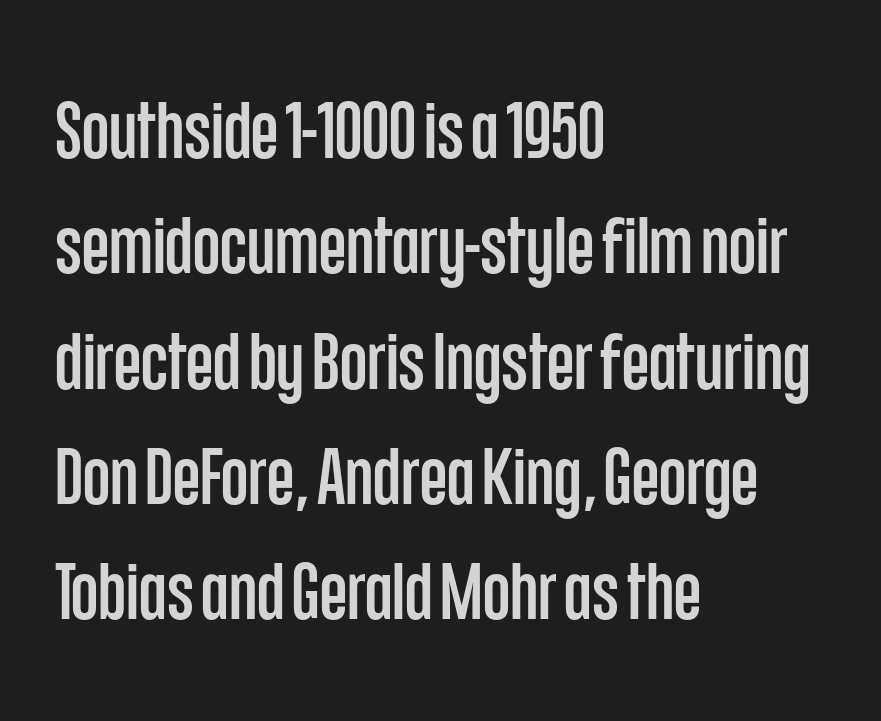
The image shows 79 px condensed sans-serif type, upright; set left-aligned, normal line spacing (1.46x), normal letter spacing, not underlined; low stroke contrast and a large x-height.
